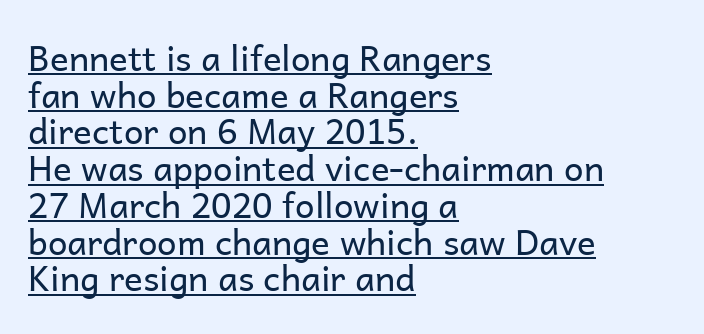
The image shows 35 px regular-weight sans-serif type, upright; set left-aligned, tight line spacing (1.05x), normal letter spacing, underlined; low stroke contrast and a medium x-height.
